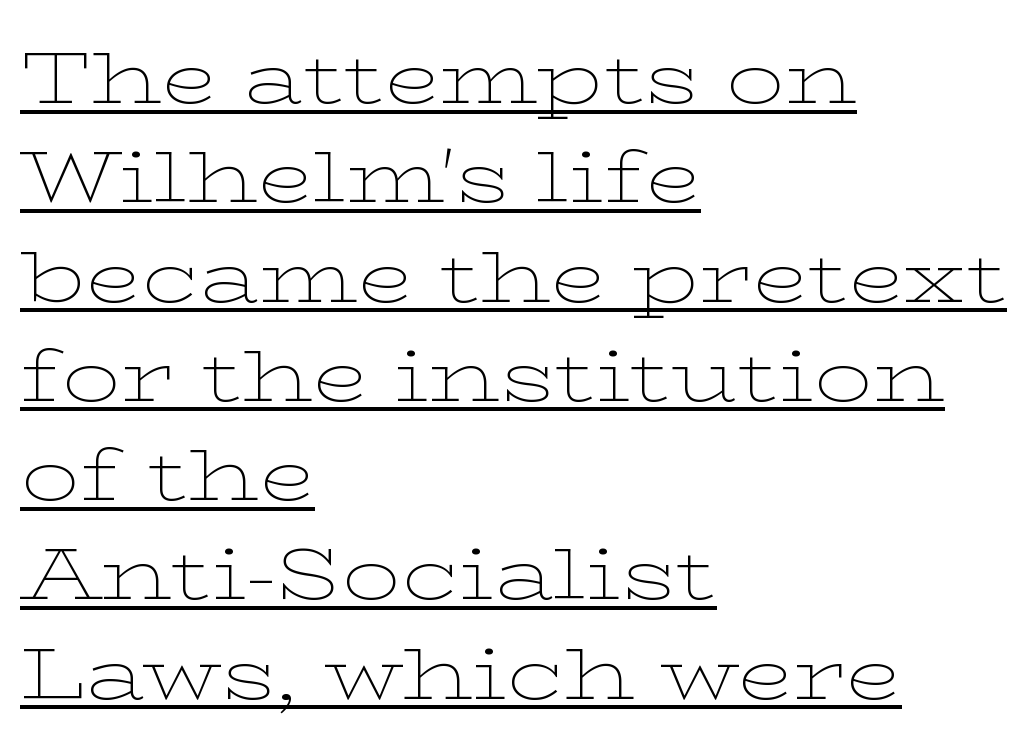
The paragraph shown leans on its left margin. Does the leading feel generous? No, just average. This sample uses plain, unmodified letter spacing. You can tell it's not italic because the verticals are truly vertical. Spacing verdict: proportional, widths tailored to each character. The glyphs are accompanied by a horizontal stroke just below them.
